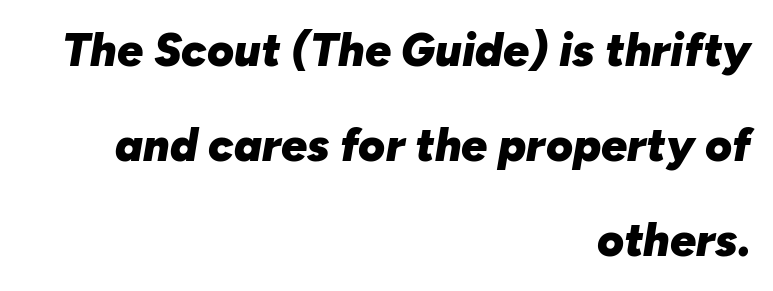
The image shows 46 px heavy type, italic (leaning right); set right-aligned, loose line spacing (2.07x), normal letter spacing, not underlined; low stroke contrast and a medium x-height.
